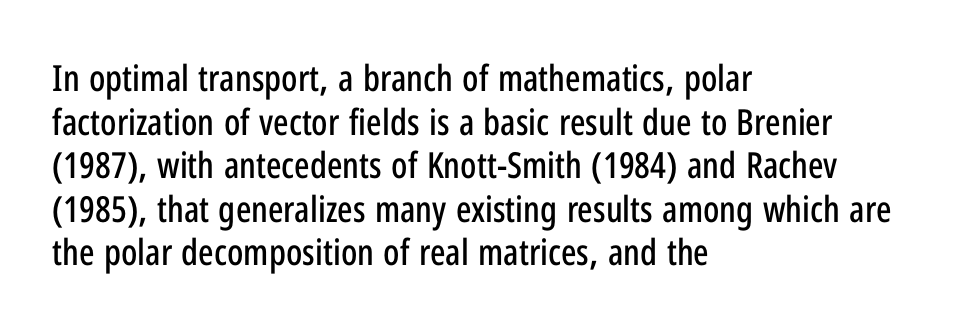
{"serif": "no", "italic": "no", "width": "condensed", "stroke_contrast": "low", "x_height": "medium", "monospaced": "no", "underline": "no", "align": "left", "line_spacing_ratio": 1.21, "letter_spacing": "normal", "letter_spacing_em": 0.0, "glyph_px": 36}
